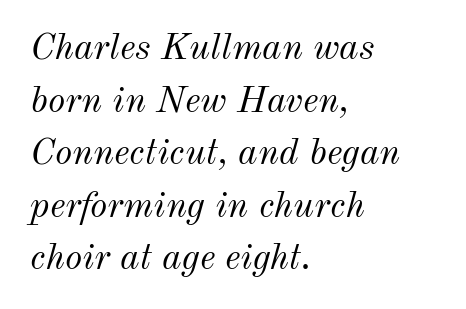
{"italic": "yes", "lean": "right", "slant_degrees": 12, "bold": "no", "weight": "light", "width": "normal", "stroke_contrast": "medium", "x_height": "small", "monospaced": "no", "underline": "no", "align": "left", "line_spacing": "normal", "line_spacing_ratio": 1.42, "letter_spacing": "normal", "letter_spacing_em": 0.0, "glyph_px": 37}
